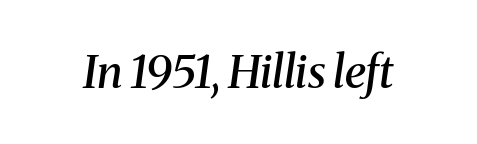
{"serif": "yes", "italic": "yes", "lean": "right", "slant_degrees": 8, "bold": "semi", "weight": "semibold", "width": "normal", "stroke_contrast": "medium", "x_height": "medium", "monospaced": "no", "underline": "no", "letter_spacing": "normal", "letter_spacing_em": 0.0, "glyph_px": 45}
